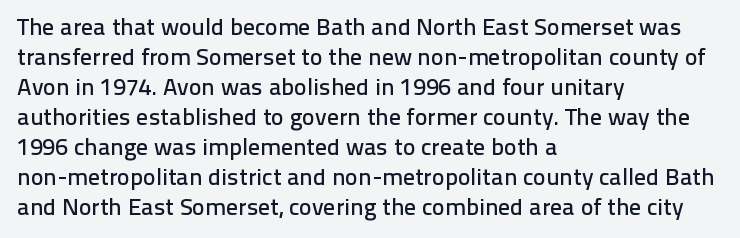
Q: Is the text italic (slanted)? A: No, it is upright.
Q: Is the text underlined? A: No.
Q: How is the paragraph aligned? A: Left-aligned.
Q: Is the spacing between letters normal or unusually wide? A: Normal.
Q: Is the spacing between lines tight, normal or loose? A: Normal.
